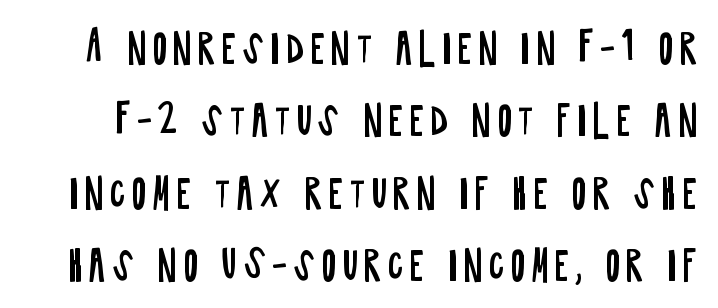
Q: Is the text bold? A: No.
Q: Is the text italic (slanted)? A: No, it is upright.
Q: Is the typeface a serif or a sans-serif typeface? A: Sans-serif.
Q: Is the text underlined? A: No.
Q: Width (condensed, normal, or wide)? A: Condensed.
Q: Stroke contrast? A: Low.
Q: x-height? A: Large.
Q: Monospaced? A: No.
